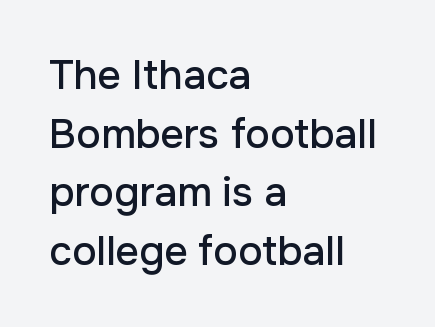
The image shows 41 px sans-serif type, upright; set left-aligned, normal line spacing (1.43x), normal letter spacing, not underlined; low stroke contrast and a medium x-height.
